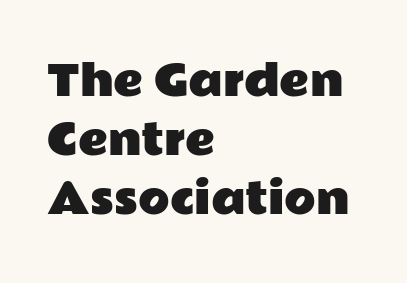
Q: Is the text italic (slanted)? A: No, it is upright.
Q: Is the typeface a serif or a sans-serif typeface? A: Sans-serif.
Q: Is the text underlined? A: No.
Q: How is the paragraph aligned? A: Left-aligned.
Q: Is the spacing between letters normal or unusually wide? A: Normal.
Q: Is the spacing between lines tight, normal or loose? A: Normal.
Q: Width (condensed, normal, or wide)? A: Wide.
Q: Stroke contrast? A: Low.
Q: x-height? A: Medium.
Q: Monospaced? A: No.
